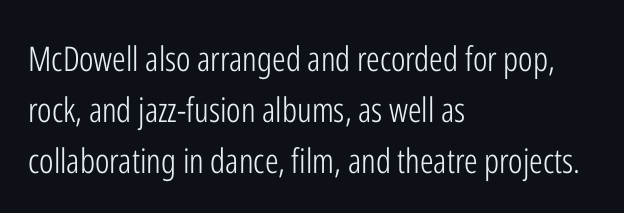
Q: Is the text bold? A: No.
Q: Is the text italic (slanted)? A: No, it is upright.
Q: Is the typeface a serif or a sans-serif typeface? A: Sans-serif.
Q: Is the text underlined? A: No.
Q: How is the paragraph aligned? A: Left-aligned.
Q: Is the spacing between letters normal or unusually wide? A: Normal.
Q: Is the spacing between lines tight, normal or loose? A: Normal.
Q: Width (condensed, normal, or wide)? A: Condensed.
Q: Stroke contrast? A: Low.
Q: x-height? A: Medium.
Q: Monospaced? A: No.
